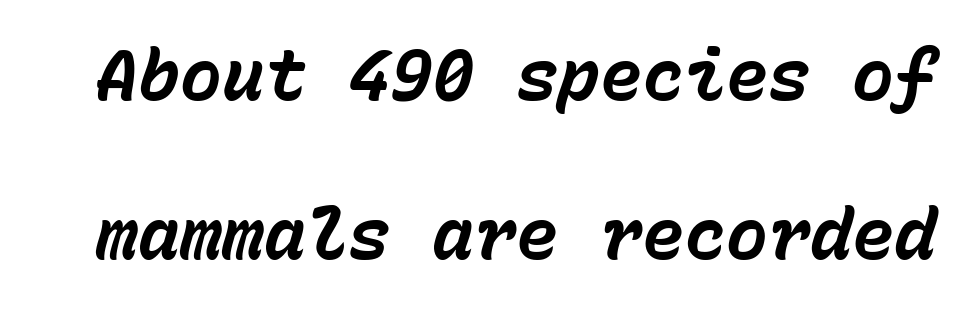
Does the lettering tilt? It does — this is italic. Think of a typewriter: that constant character pitch is what you see here. Nothing unusual about the tracking: characters are spaced as the font intends. This rendering features lettering with no underline. A dark, heavy texture on the line: the type is bold.
